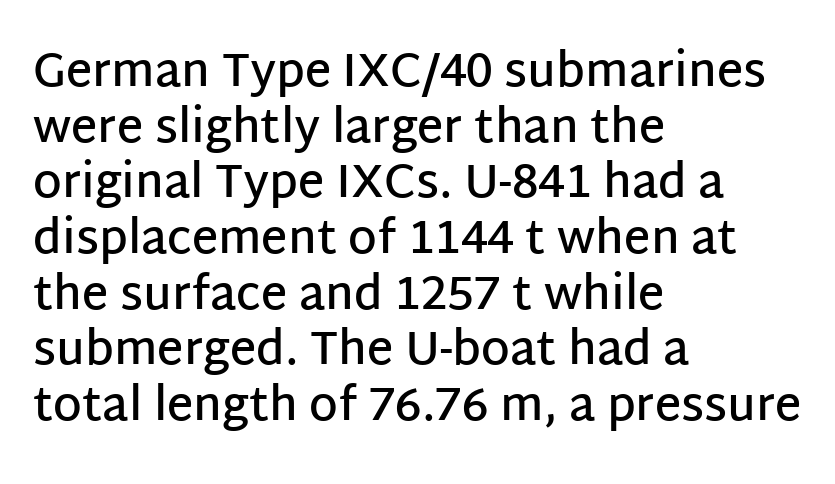
Q: Is the text bold? A: Semi-bold.
Q: Is the text italic (slanted)? A: No, it is upright.
Q: Is the typeface a serif or a sans-serif typeface? A: Sans-serif.
Q: Is the text underlined? A: No.
Q: How is the paragraph aligned? A: Left-aligned.
Q: Is the spacing between letters normal or unusually wide? A: Normal.
Q: Width (condensed, normal, or wide)? A: Normal.
Q: Stroke contrast? A: Low.
Q: x-height? A: Large.
Q: Monospaced? A: No.
